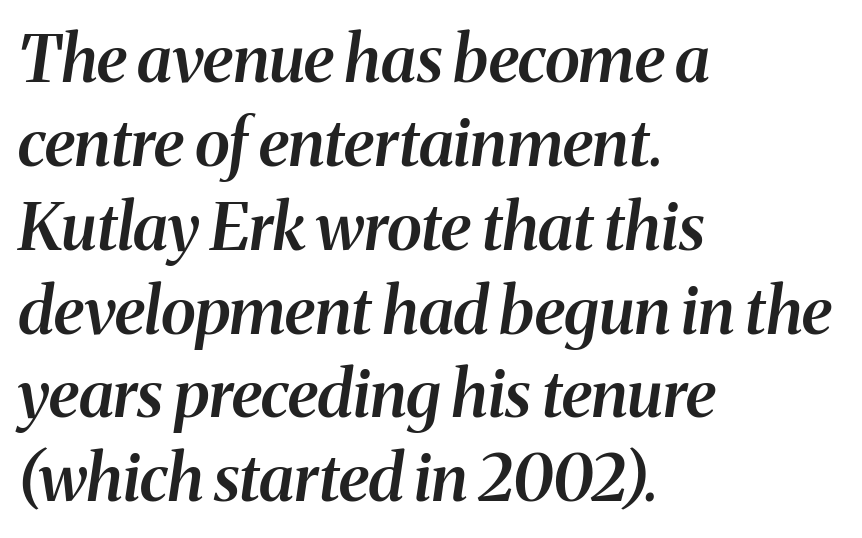
Q: Is the text bold? A: Semi-bold.
Q: Is the text italic (slanted)? A: Yes, it leans right by about 8 degrees.
Q: Is the typeface a serif or a sans-serif typeface? A: Serif.
Q: Is the text underlined? A: No.
Q: How is the paragraph aligned? A: Left-aligned.
Q: Is the spacing between letters normal or unusually wide? A: Normal.
Q: Is the spacing between lines tight, normal or loose? A: Normal.
Q: Width (condensed, normal, or wide)? A: Normal.
Q: Stroke contrast? A: Medium.
Q: x-height? A: Medium.
Q: Monospaced? A: No.
